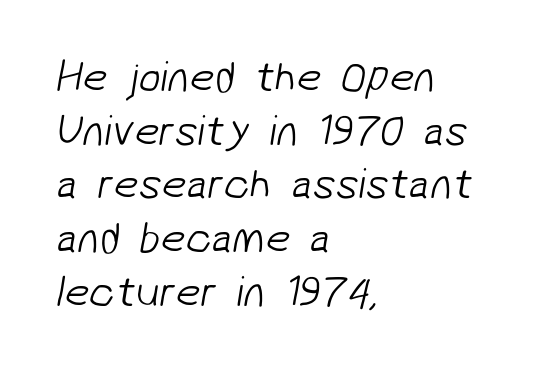
{"serif": "no", "bold": "no", "weight": "light", "width": "normal", "stroke_contrast": "low", "x_height": "medium", "monospaced": "no", "underline": "no", "align": "left", "line_spacing_ratio": 1.22, "letter_spacing": "normal", "letter_spacing_em": 0.0, "glyph_px": 44}
